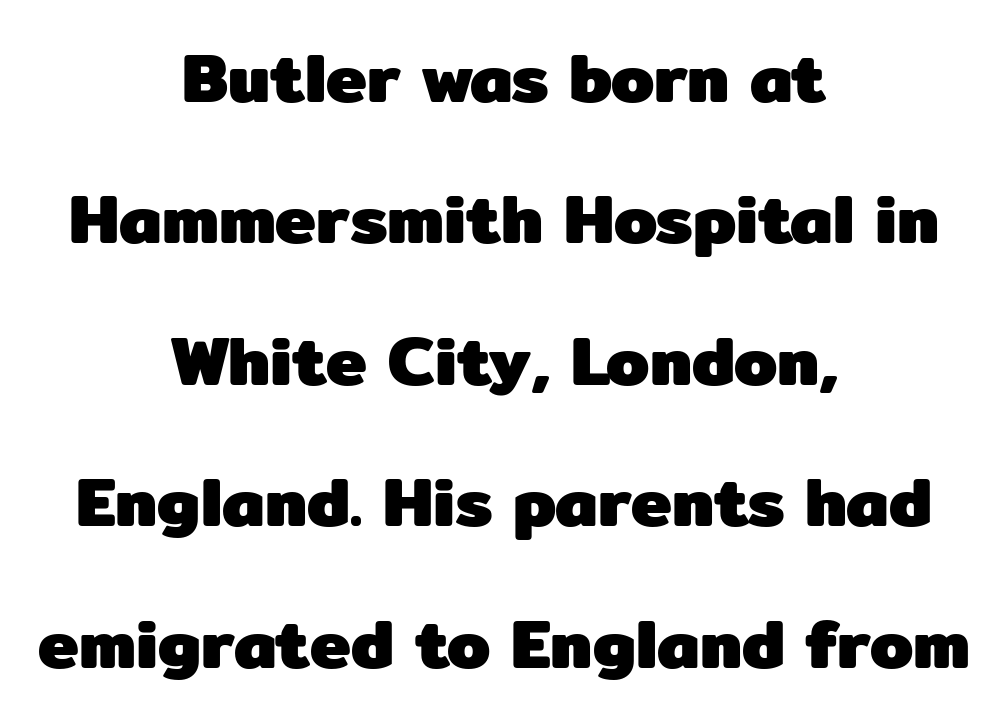
Honestly, the letter spacing is just normal — you wouldn't notice it. The letters stand straight up with perfectly vertical stems. Decoration check: the copy has no underline. Vertical spacing — loose. The letters advance in unequal steps, a hallmark of proportional type.
